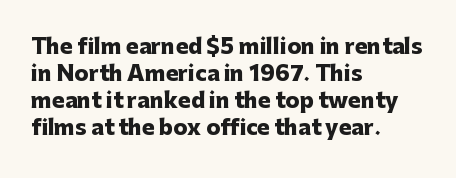
The image shows 21 px bold type, upright; set left-aligned, normal line spacing (1.28x), normal letter spacing, not underlined.
